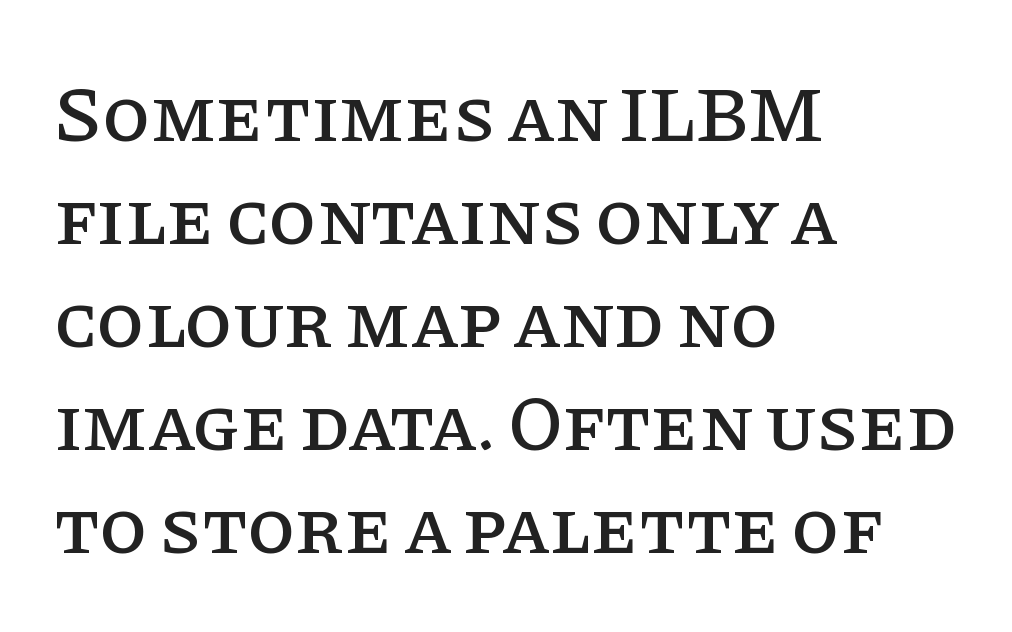
Italic: no, the glyphs are upright roman. A typesetter would call this proportional, since set widths differ per character. Compared with a centered layout, this one pins lines to the left instead. Are there feet on the stems? There are — it's a serif. These lines keep a tight, regular rhythm from letter to letter. The specimen omits any rule beneath the text block's lines.
